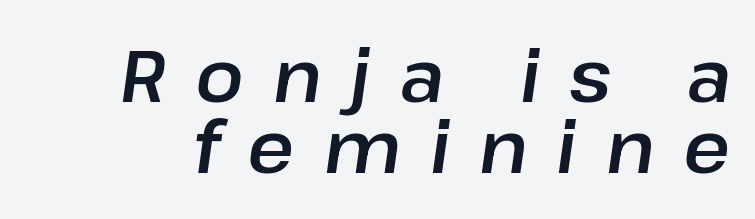
The image shows 72 px text type, italic (leaning right); set tight line spacing (0.99x), unusually wide letter spacing (+0.4 em), not underlined; low stroke contrast and a medium x-height.
